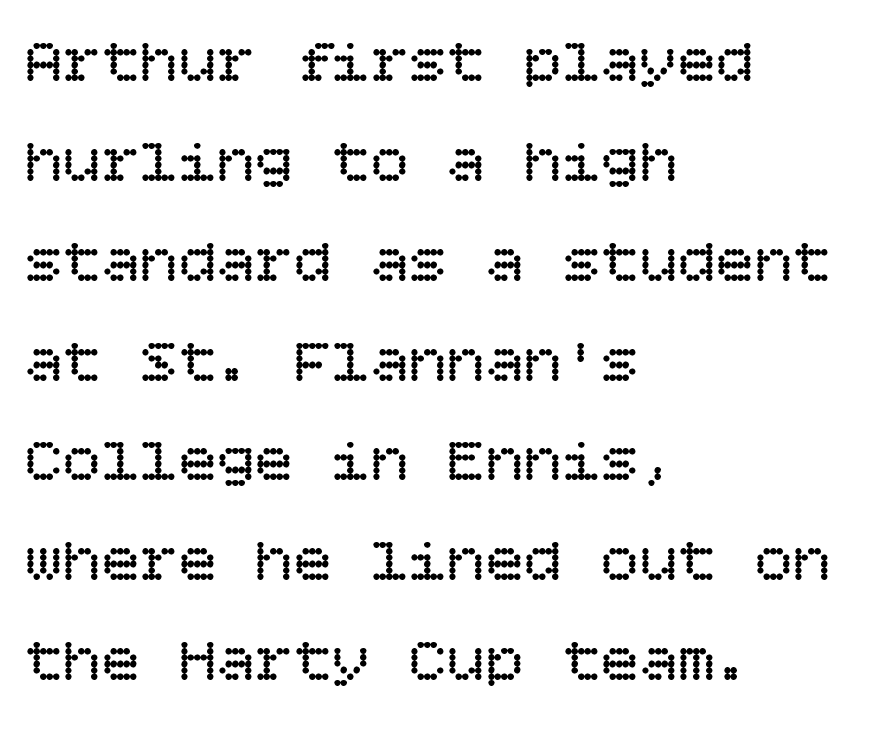
Q: Is the text bold? A: No.
Q: Is the text italic (slanted)? A: No, it is upright.
Q: Is the text underlined? A: No.
Q: How is the paragraph aligned? A: Left-aligned.
Q: Is the spacing between letters normal or unusually wide? A: Normal.
Q: Is the spacing between lines tight, normal or loose? A: Normal.
Q: Width (condensed, normal, or wide)? A: Normal.
Q: Stroke contrast? A: Low.
Q: x-height? A: Large.
